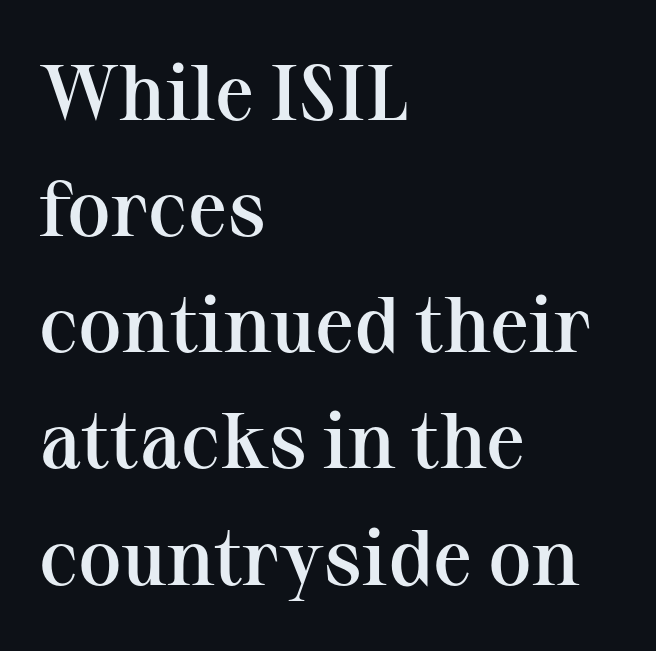
{"serif": "yes", "italic": "no", "bold": "semi", "weight": "semibold", "width": "normal", "stroke_contrast": "medium", "x_height": "medium", "monospaced": "no", "underline": "no", "align": "left", "line_spacing": "normal", "line_spacing_ratio": 1.47, "letter_spacing": "normal", "letter_spacing_em": 0.0, "glyph_px": 79}
